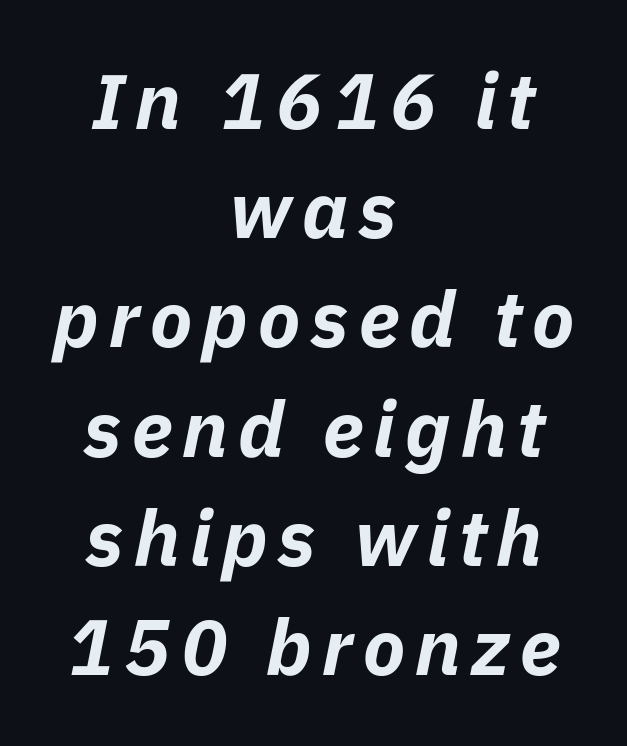
Q: Is the text bold? A: Yes.
Q: Is the text italic (slanted)? A: Yes, it leans right by about 11 degrees.
Q: Is the text underlined? A: No.
Q: How is the paragraph aligned? A: Centered.
Q: Is the spacing between lines tight, normal or loose? A: Normal.
Q: Width (condensed, normal, or wide)? A: Normal.
Q: Stroke contrast? A: Low.
Q: x-height? A: Medium.
Q: Monospaced? A: No.
